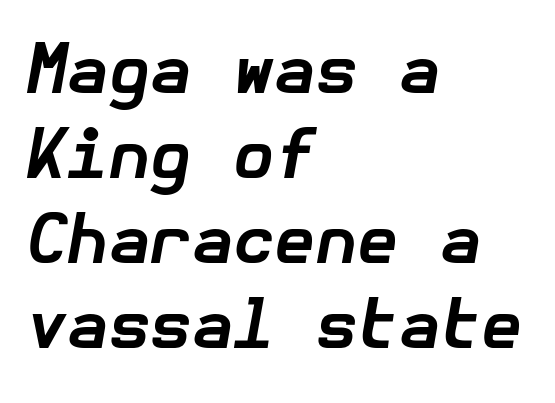
The image shows 67 px bold type, italic (leaning right); set left-aligned, normal line spacing (1.27x), normal letter spacing, not underlined; low stroke contrast and a medium x-height.
